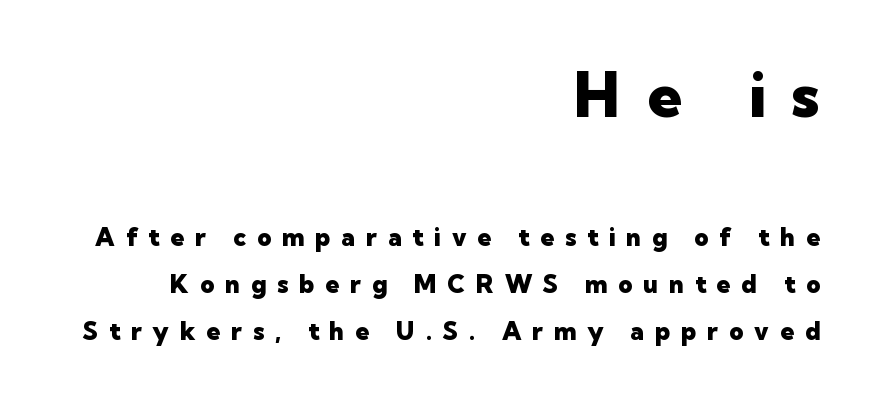
The image shows 62 px heavy sans-serif type, upright; set right-aligned, line spacing 1.88x, unusually wide letter spacing (+0.43 em), not underlined; the first (top) block is 2.48x larger; low stroke contrast and a medium x-height.
